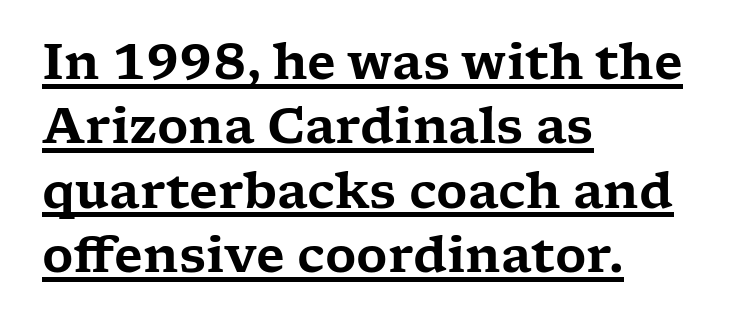
{"serif": "yes", "italic": "no", "width": "wide", "stroke_contrast": "low", "x_height": "medium", "monospaced": "no", "underline": "yes", "align": "left", "line_spacing": "normal", "line_spacing_ratio": 1.34, "letter_spacing": "normal", "letter_spacing_em": 0.0, "glyph_px": 48}
